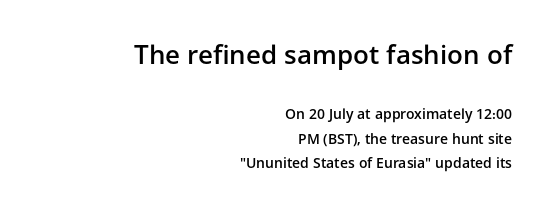
The image shows 26 px text type, upright; set right-aligned, line spacing 1.77x, normal letter spacing, not underlined; the first (top) block is 1.86x larger.
